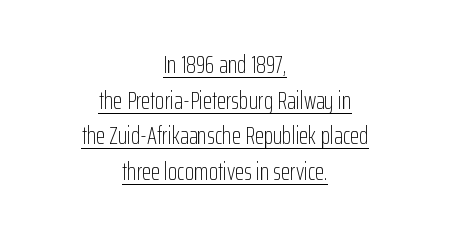
Q: Is the text bold? A: No.
Q: Is the text italic (slanted)? A: No, it is upright.
Q: Is the text underlined? A: Yes.
Q: How is the paragraph aligned? A: Centered.
Q: Is the spacing between letters normal or unusually wide? A: Normal.
Q: Is the spacing between lines tight, normal or loose? A: Normal.
